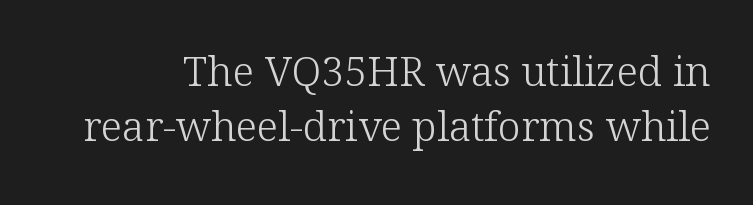
Q: Is the text bold? A: No.
Q: Is the text italic (slanted)? A: No, it is upright.
Q: Is the typeface a serif or a sans-serif typeface? A: Serif.
Q: Is the text underlined? A: No.
Q: Is the spacing between letters normal or unusually wide? A: Normal.
Q: Is the spacing between lines tight, normal or loose? A: Normal.
Q: Width (condensed, normal, or wide)? A: Normal.
Q: Stroke contrast? A: Low.
Q: x-height? A: Medium.
Q: Monospaced? A: No.
